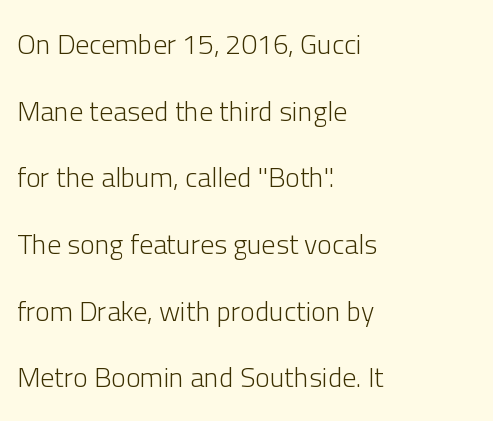
{"serif": "no", "italic": "no", "bold": "no", "weight": "light", "width": "normal", "stroke_contrast": "low", "x_height": "medium", "monospaced": "no", "underline": "no", "align": "left", "line_spacing": "loose", "line_spacing_ratio": 2.38, "letter_spacing": "normal", "letter_spacing_em": 0.0, "glyph_px": 28}
